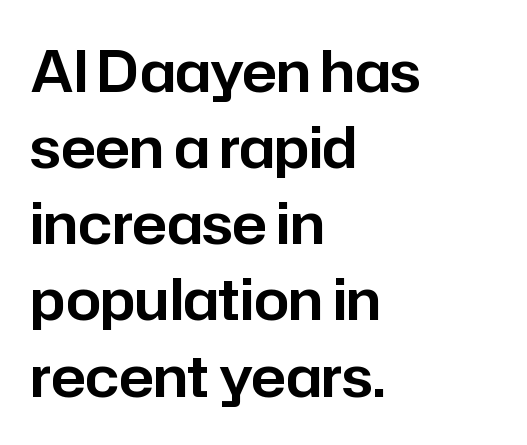
Q: Is the text italic (slanted)? A: No, it is upright.
Q: Is the typeface a serif or a sans-serif typeface? A: Sans-serif.
Q: Is the text underlined? A: No.
Q: How is the paragraph aligned? A: Left-aligned.
Q: Is the spacing between letters normal or unusually wide? A: Normal.
Q: Is the spacing between lines tight, normal or loose? A: Normal.
Q: Width (condensed, normal, or wide)? A: Normal.
Q: Stroke contrast? A: Low.
Q: x-height? A: Medium.
Q: Monospaced? A: No.
